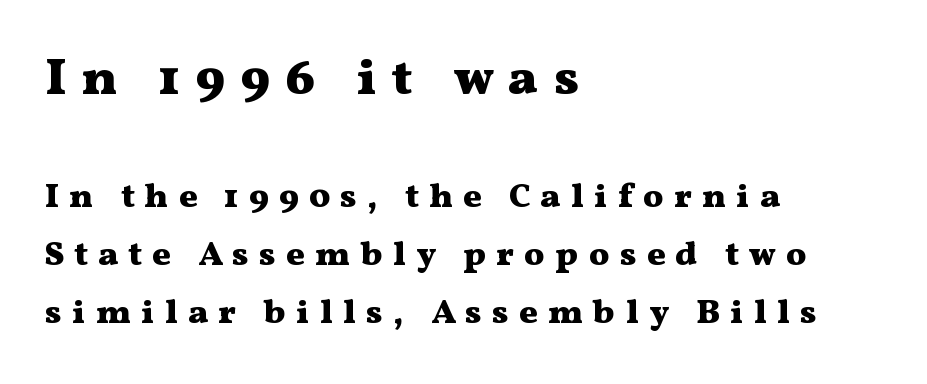
{"serif": "yes", "italic": "no", "bold": "yes", "weight": "heavy", "width": "wide", "stroke_contrast": "medium", "x_height": "medium", "monospaced": "no", "underline": "no", "align": "left", "line_spacing_ratio": 1.72, "letter_spacing": "wide", "letter_spacing_em": 0.3, "larger_block": "first", "size_ratio": 1.5, "glyph_px": 51}
